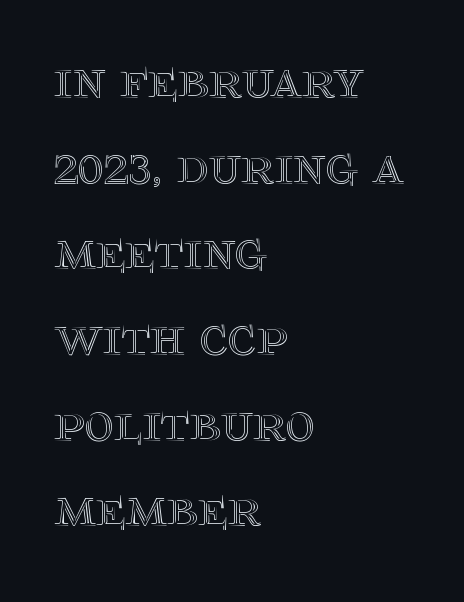
Q: Is the text italic (slanted)? A: No, it is upright.
Q: Is the text underlined? A: No.
Q: How is the paragraph aligned? A: Left-aligned.
Q: Is the spacing between letters normal or unusually wide? A: Normal.
Q: Is the spacing between lines tight, normal or loose? A: Normal.
Q: Width (condensed, normal, or wide)? A: Normal.
Q: x-height? A: Large.
Q: Monospaced? A: No.
